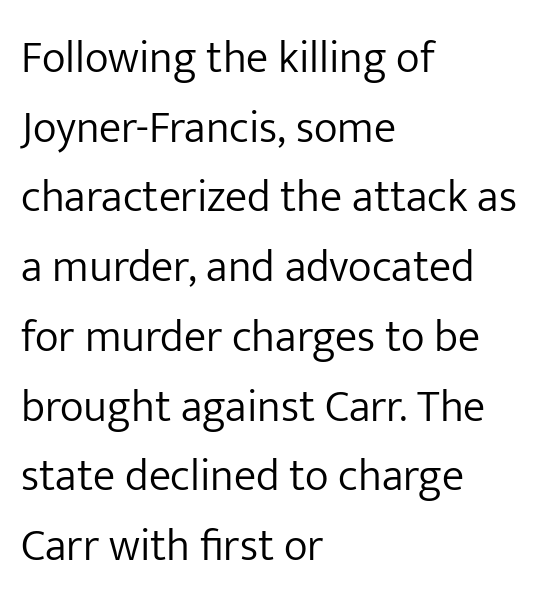
Q: Is the text bold? A: No.
Q: Is the text italic (slanted)? A: No, it is upright.
Q: Is the typeface a serif or a sans-serif typeface? A: Sans-serif.
Q: Is the text underlined? A: No.
Q: How is the paragraph aligned? A: Left-aligned.
Q: Is the spacing between letters normal or unusually wide? A: Normal.
Q: Is the spacing between lines tight, normal or loose? A: Normal.
Q: Width (condensed, normal, or wide)? A: Normal.
Q: Stroke contrast? A: Low.
Q: x-height? A: Medium.
Q: Monospaced? A: No.
